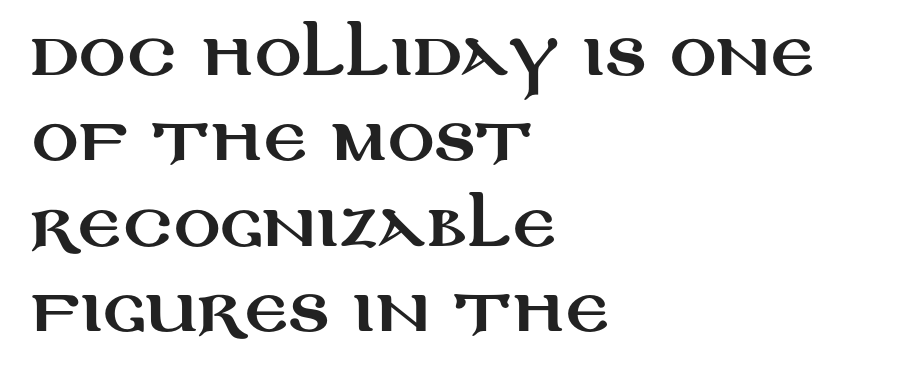
Q: Is the text italic (slanted)? A: No, it is upright.
Q: Is the typeface a serif or a sans-serif typeface? A: Sans-serif.
Q: Is the text underlined? A: No.
Q: How is the paragraph aligned? A: Left-aligned.
Q: Is the spacing between letters normal or unusually wide? A: Normal.
Q: Is the spacing between lines tight, normal or loose? A: Normal.
Q: Width (condensed, normal, or wide)? A: Wide.
Q: Stroke contrast? A: Medium.
Q: x-height? A: Large.
Q: Monospaced? A: No.
